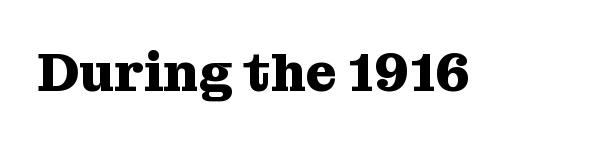
A typesetter would label this face a serif. Spacing between characters is what you'd get straight out of the box. You'd pick this weight for a headline — it's a proper bold. Is this a fixed-width face? No — the glyphs have proportional, varying widths. Unmarked baselines from the first word to the last. A typesetter would mark this as roman, not italic.
